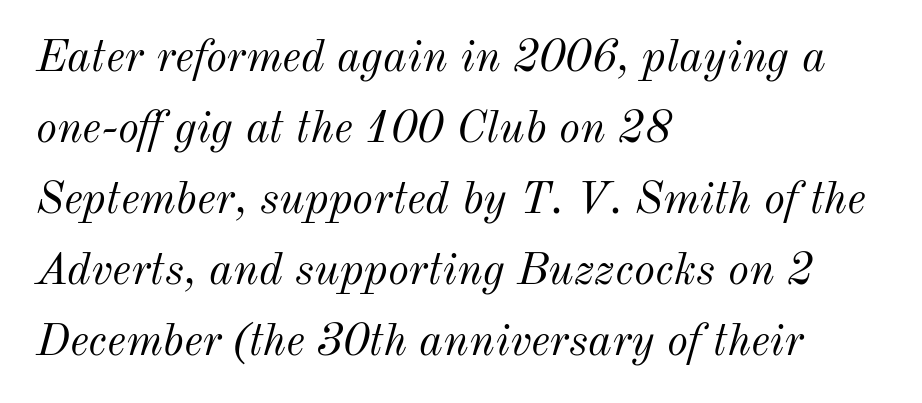
These lines are rendered in a variable-pitch font. This sample is left-justified, so line endings fall wherever the words run out. Rule under the text: the space is simply empty. The axis of the letterforms is tilted away from vertical. This sample uses plain, unmodified letter spacing. Honestly, the row spacing looks completely unremarkable.
